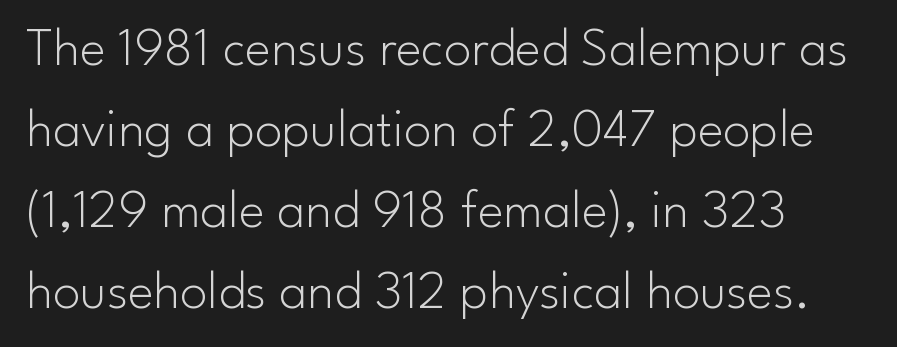
Glyph-to-glyph distance matches everyday printed text. Leftover space on each line is placed entirely after the last word. Check where the strokes stop: nothing finishes them off — pure sans. Spacing verdict: proportional, widths tailored to each character.
